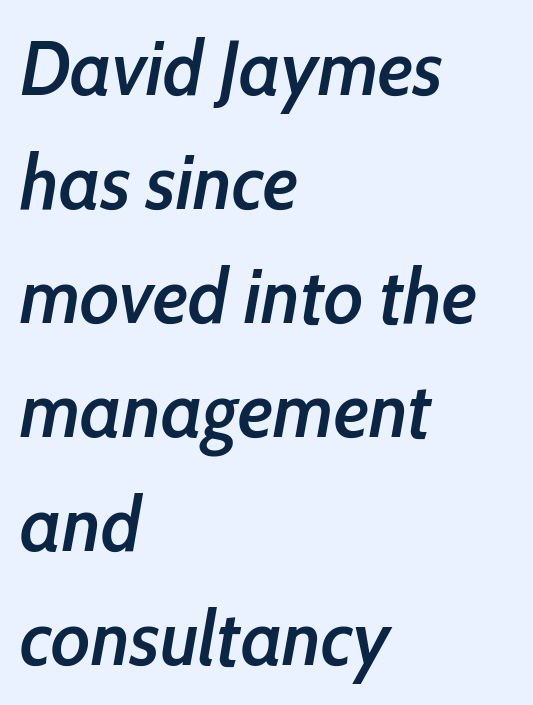
{"italic": "yes", "lean": "right", "slant_degrees": 10, "bold": "semi", "weight": "semibold", "width": "condensed", "stroke_contrast": "low", "x_height": "medium", "monospaced": "no", "underline": "no", "align": "left", "line_spacing": "normal", "line_spacing_ratio": 1.48, "letter_spacing": "normal", "letter_spacing_em": 0.0, "glyph_px": 77}
